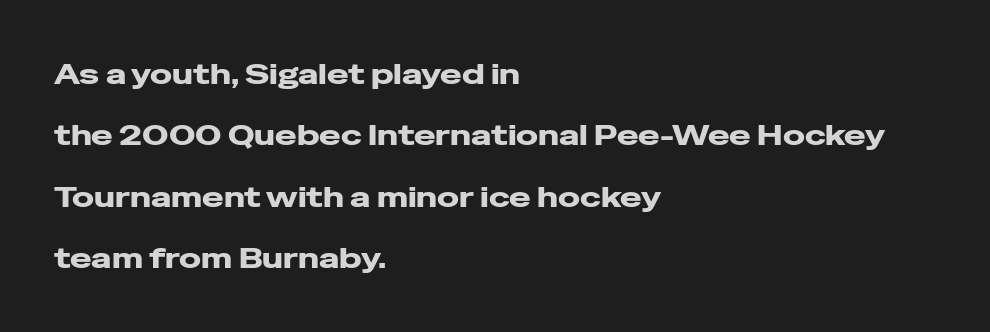
Does the copy run flush right? No — it runs flush left. The lettering stays uniformly vertical, giving the passage a roman look. The words here are not underlined. Successive baselines arrive slowly, with a big drop between each. Unlike a traditional serif, this face leaves its strokes unadorned.
